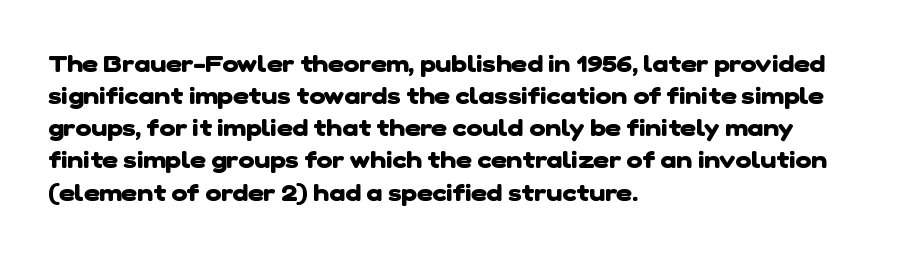
The image shows 24 px bold type; set left-aligned, normal line spacing (1.34x), normal letter spacing, not underlined.
